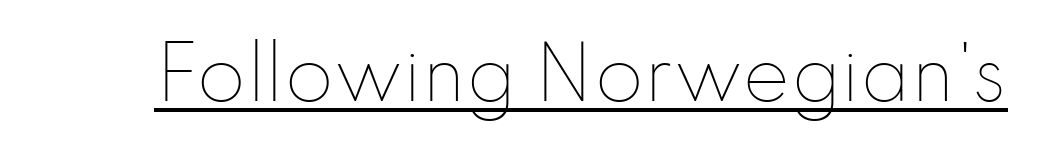
No extra tracking has been applied to these lines. The axis of the letterforms is exactly vertical. Is this a fixed-width face? No — the glyphs have proportional, varying widths. This is not heavy type; no bold has been used. The face used here appears with an underline applied.
